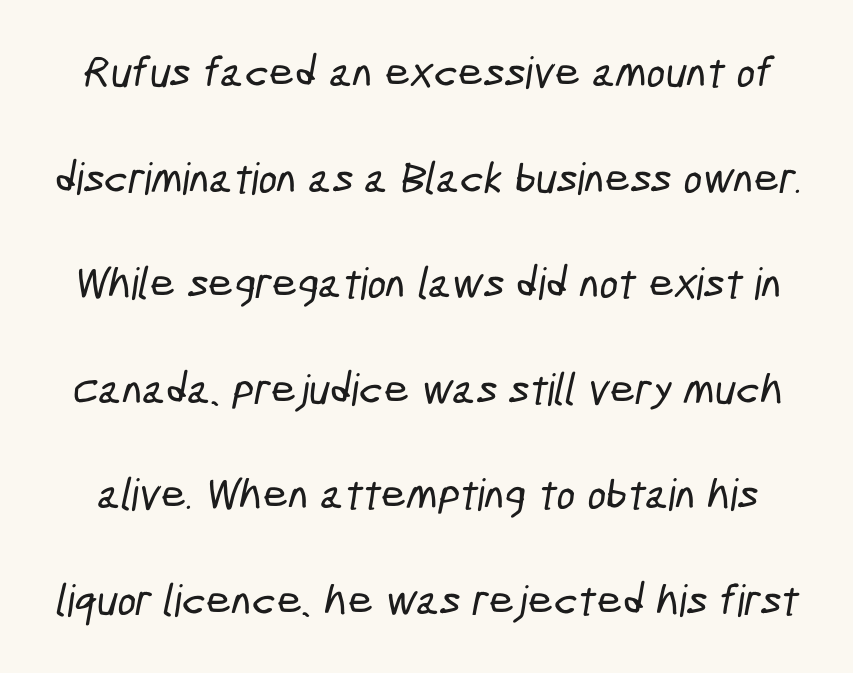
{"serif": "no", "width": "condensed", "stroke_contrast": "low", "x_height": "medium", "monospaced": "no", "underline": "no", "line_spacing": "loose", "line_spacing_ratio": 2.4, "letter_spacing": "normal", "letter_spacing_em": 0.0, "glyph_px": 44}
